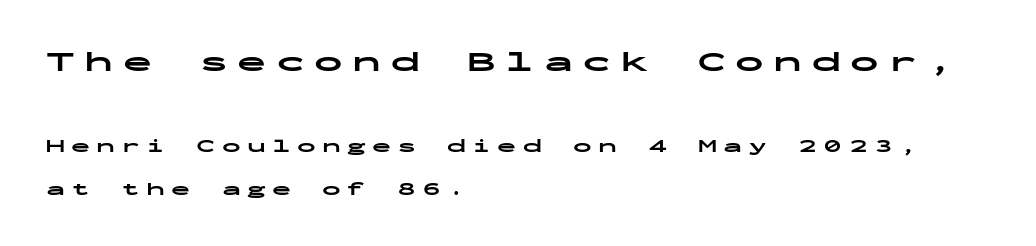
On the weight axis this lands at bold, roughly 700. Underlining? Definitely not there. Font category for this specimen: sans-serif. Larger block? The one above; the one below is distinctly smaller. Line beginnings align vertically; line endings do not. The letters march in equal steps, a hallmark of fixed-pitch type.
